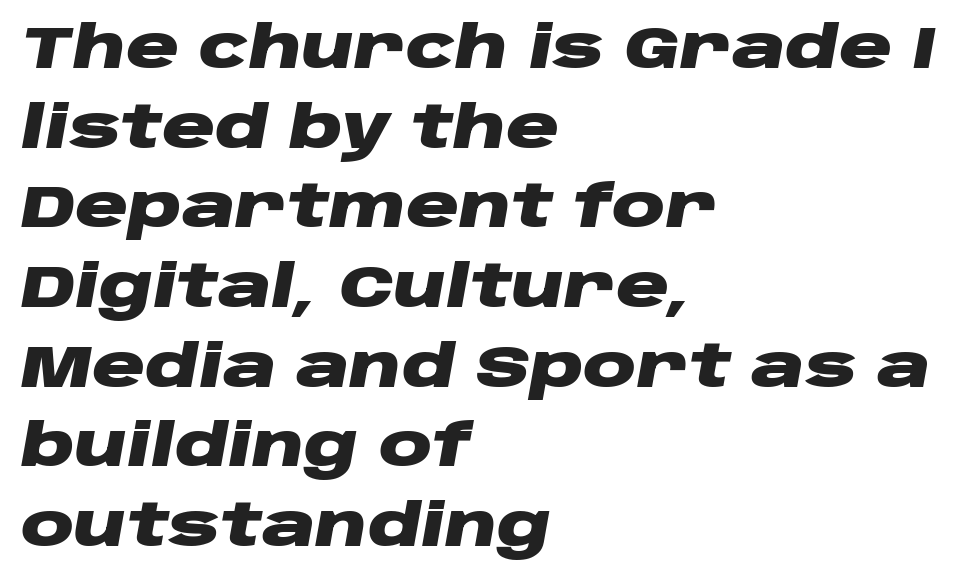
Q: Is the text bold? A: Yes.
Q: Is the text italic (slanted)? A: Yes, it leans right by about 10 degrees.
Q: Is the text underlined? A: No.
Q: How is the paragraph aligned? A: Left-aligned.
Q: Is the spacing between letters normal or unusually wide? A: Normal.
Q: Is the spacing between lines tight, normal or loose? A: Normal.
Q: Width (condensed, normal, or wide)? A: Wide.
Q: Stroke contrast? A: Low.
Q: x-height? A: Large.
Q: Monospaced? A: No.
